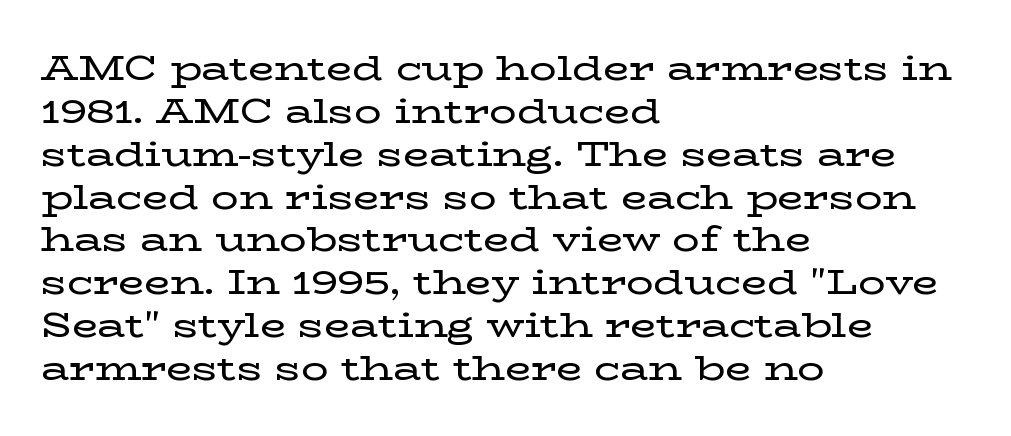
The image shows 34 px wide serif type, upright; set left-aligned, normal line spacing (1.26x), normal letter spacing, not underlined; low stroke contrast and a medium x-height.
